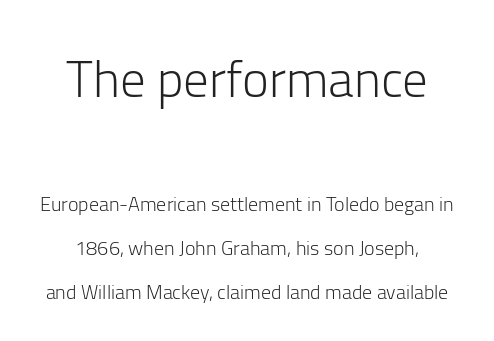
Q: Is the text bold? A: No.
Q: Is the text italic (slanted)? A: No, it is upright.
Q: Is the typeface a serif or a sans-serif typeface? A: Sans-serif.
Q: Is the text underlined? A: No.
Q: How is the paragraph aligned? A: Centered.
Q: Is the spacing between letters normal or unusually wide? A: Normal.
Q: Is the spacing between lines tight, normal or loose? A: Loose.
Q: Which block of text is set in a larger size, the first (top) or the second (bottom)? A: The first (top) one.
Q: Width (condensed, normal, or wide)? A: Normal.
Q: Stroke contrast? A: Low.
Q: x-height? A: Medium.
Q: Monospaced? A: No.
